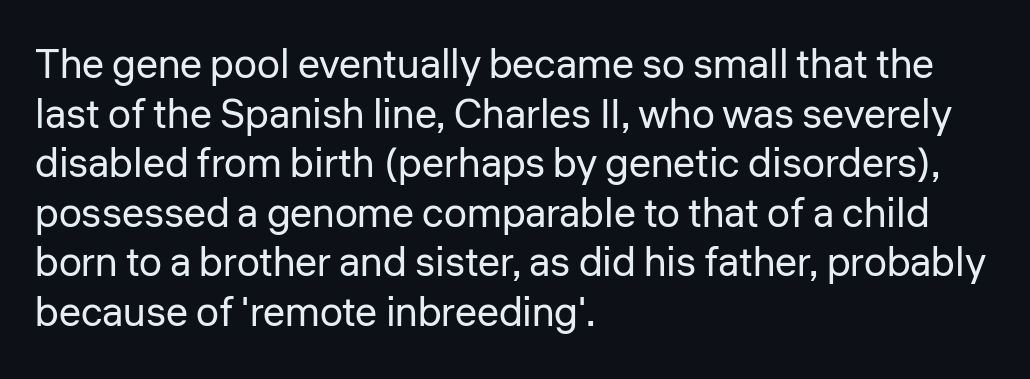
The image shows 41 px regular-weight sans-serif type, upright; set left-aligned, line spacing 1.21x, normal letter spacing, not underlined; low stroke contrast and a medium x-height.
